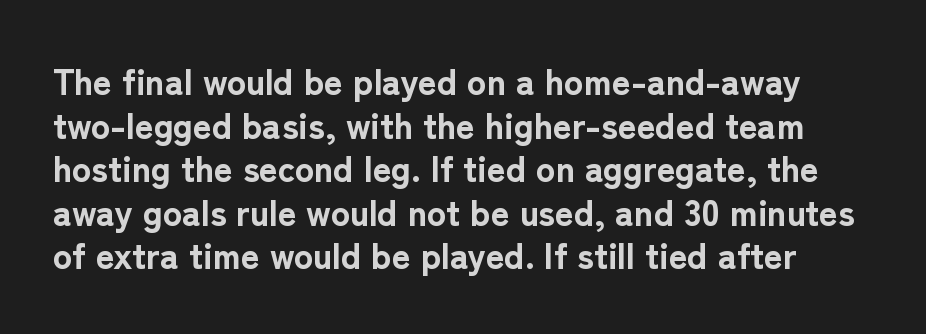
{"serif": "no", "italic": "no", "bold": "yes", "weight": "bold", "width": "normal", "stroke_contrast": "low", "x_height": "medium", "monospaced": "no", "underline": "no", "line_spacing_ratio": 1.21, "letter_spacing": "normal", "letter_spacing_em": 0.0, "glyph_px": 36}
